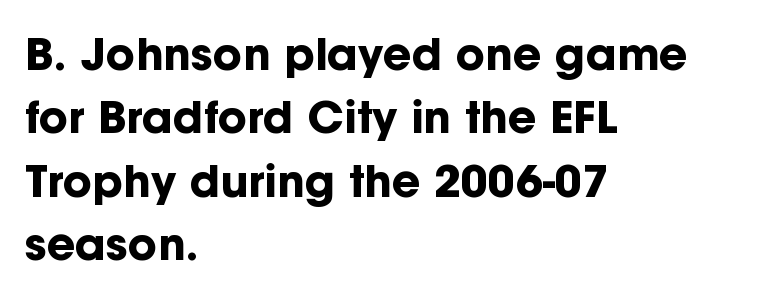
{"serif": "no", "italic": "no", "bold": "yes", "weight": "bold", "width": "normal", "stroke_contrast": "low", "x_height": "medium", "monospaced": "no", "underline": "no", "align": "left", "line_spacing": "normal", "line_spacing_ratio": 1.44, "letter_spacing": "normal", "letter_spacing_em": 0.0, "glyph_px": 44}
